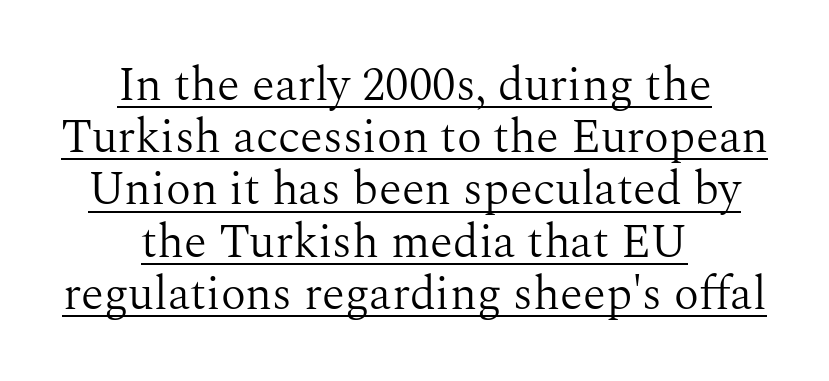
{"serif": "yes", "italic": "no", "bold": "no", "weight": "light", "width": "normal", "stroke_contrast": "medium", "x_height": "medium", "monospaced": "no", "underline": "yes", "align": "center", "line_spacing": "tight", "line_spacing_ratio": 1.11, "letter_spacing": "normal", "letter_spacing_em": 0.0, "glyph_px": 47}
